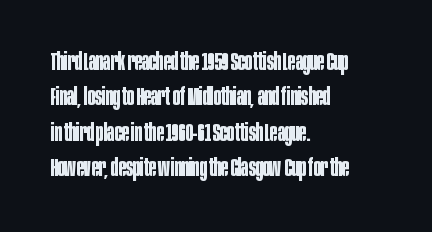
The image shows 24 px bold type, upright; set left-aligned, normal line spacing (1.47x), normal letter spacing, not underlined.
